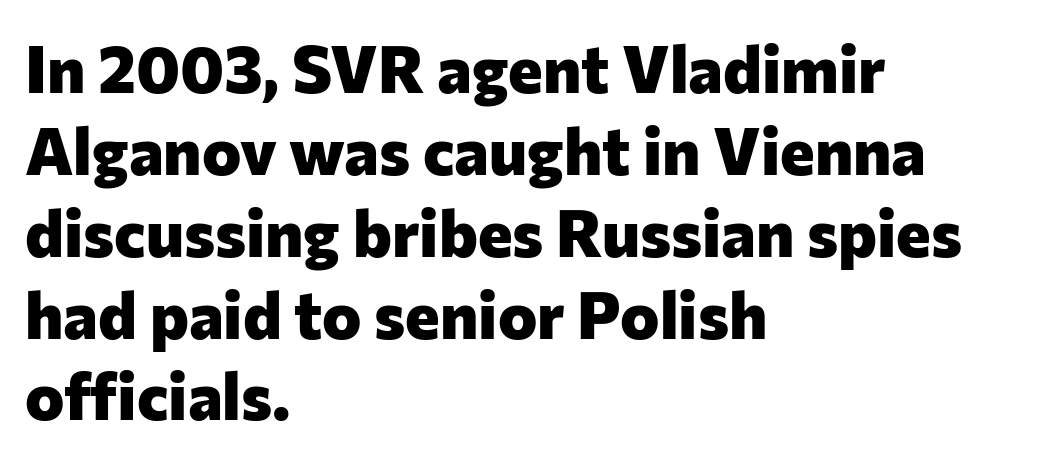
{"serif": "no", "italic": "no", "bold": "yes", "weight": "heavy", "width": "normal", "stroke_contrast": "low", "x_height": "medium", "monospaced": "no", "underline": "no", "align": "left", "line_spacing_ratio": 1.24, "letter_spacing": "normal", "letter_spacing_em": 0.0, "glyph_px": 66}
